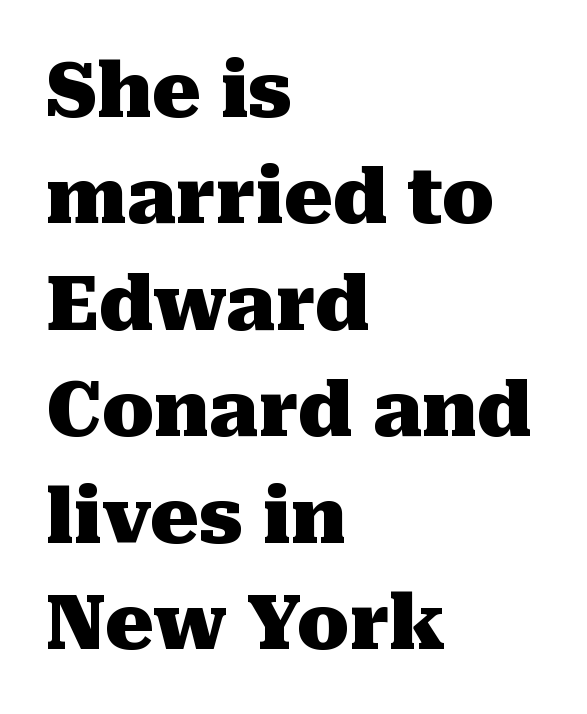
Q: Is the text bold? A: Yes.
Q: Is the text italic (slanted)? A: No, it is upright.
Q: Is the typeface a serif or a sans-serif typeface? A: Serif.
Q: Is the text underlined? A: No.
Q: How is the paragraph aligned? A: Left-aligned.
Q: Is the spacing between letters normal or unusually wide? A: Normal.
Q: Is the spacing between lines tight, normal or loose? A: Normal.
Q: Width (condensed, normal, or wide)? A: Normal.
Q: Stroke contrast? A: Medium.
Q: x-height? A: Medium.
Q: Monospaced? A: No.
